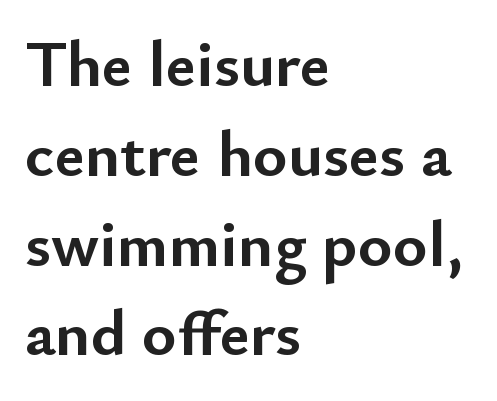
The image shows 66 px semibold sans-serif type, upright; set left-aligned, normal line spacing (1.36x), normal letter spacing, not underlined; low stroke contrast and a small x-height.
